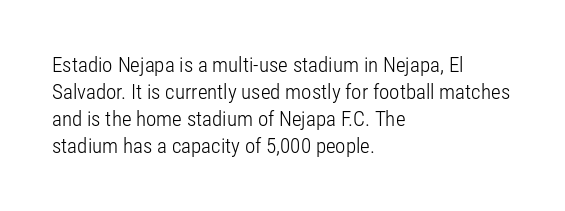
The image shows 21 px text type, upright; set left-aligned, normal line spacing (1.28x), normal letter spacing, not underlined.
